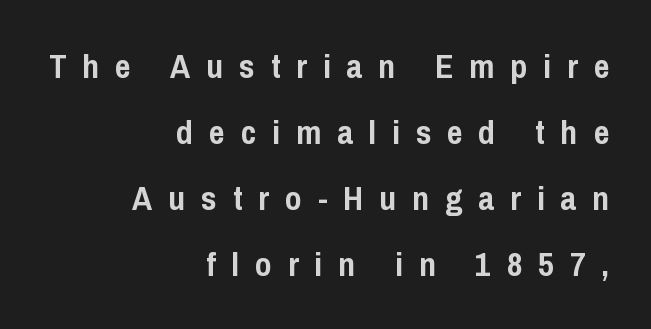
{"serif": "no", "italic": "no", "bold": "yes", "weight": "semibold", "width": "condensed", "stroke_contrast": "low", "x_height": "medium", "monospaced": "no", "underline": "no", "align": "right", "line_spacing": "loose", "line_spacing_ratio": 1.94, "letter_spacing": "wide", "letter_spacing_em": 0.47, "glyph_px": 34}
